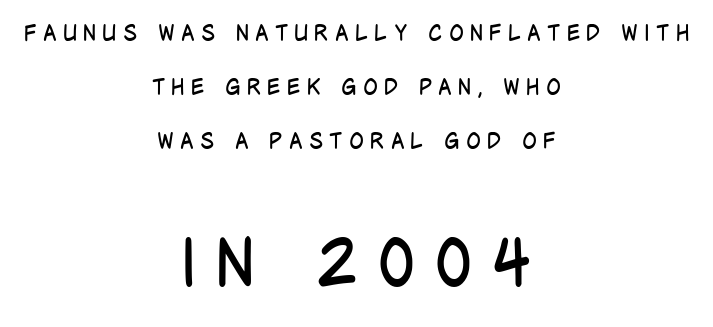
The image shows 65 px regular-weight, condensed sans-serif type, upright; set centered, loose line spacing (2.45x), unusually wide letter spacing (+0.28 em), not underlined; the second (bottom) block is 2.95x larger; low stroke contrast and a large x-height.
